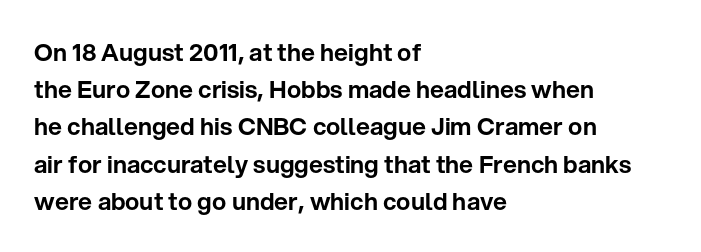
{"italic": "no", "underline": "no", "align": "left", "line_spacing": "normal", "line_spacing_ratio": 1.55, "letter_spacing": "normal", "letter_spacing_em": 0.0, "glyph_px": 24}
